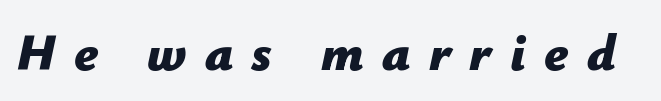
Q: Is the text bold? A: Yes.
Q: Is the text italic (slanted)? A: Yes, it leans right by about 12 degrees.
Q: Is the text underlined? A: No.
Q: Is the spacing between letters normal or unusually wide? A: Unusually wide.
Q: Width (condensed, normal, or wide)? A: Normal.
Q: Stroke contrast? A: Low.
Q: x-height? A: Medium.
Q: Monospaced? A: No.
